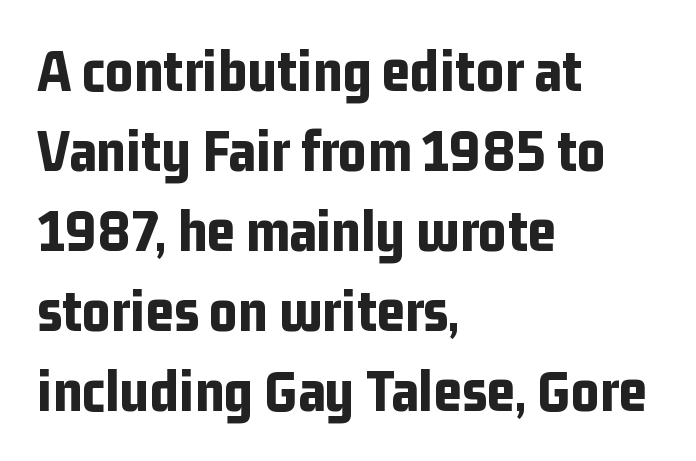
A classic flush-left, rag-right setting is used for this passage. Words appear dense and cohesive because spacing is normal. Anything drawn beneath the words? Only blank space. Strokes here are thick enough to call this a true bold. This is the regular roman posture of the typeface.
